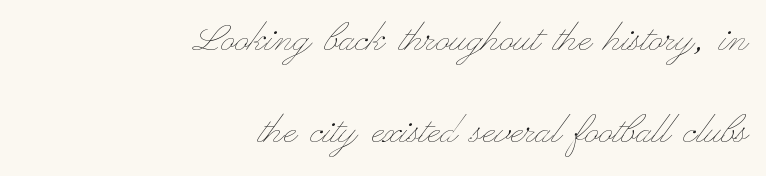
A typesetter would call this zero additional tracking. The compositor pushed each line to the right boundary. Leading: increased. Bare-footed words on every line.
